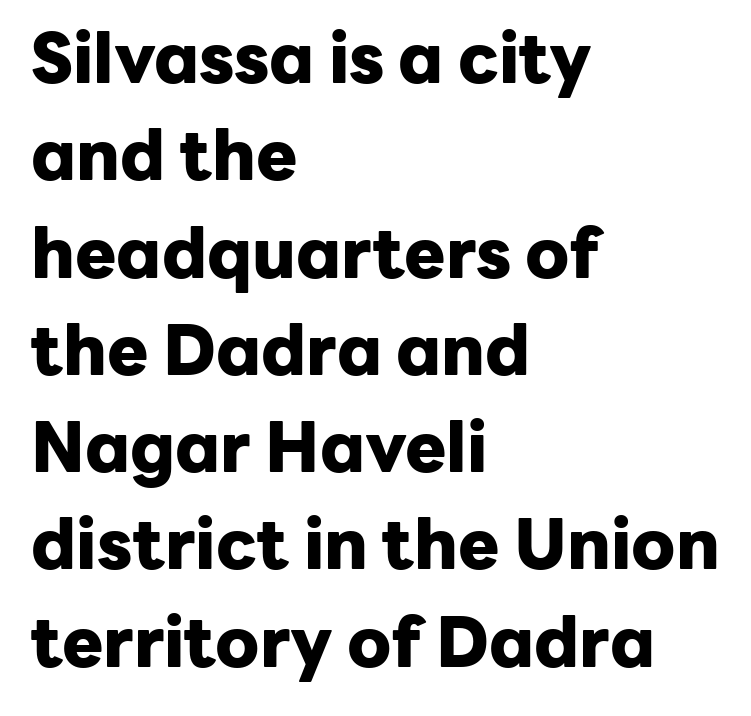
Q: Is the text bold? A: Yes.
Q: Is the text italic (slanted)? A: No, it is upright.
Q: Is the typeface a serif or a sans-serif typeface? A: Sans-serif.
Q: Is the text underlined? A: No.
Q: How is the paragraph aligned? A: Left-aligned.
Q: Is the spacing between letters normal or unusually wide? A: Normal.
Q: Is the spacing between lines tight, normal or loose? A: Normal.
Q: Width (condensed, normal, or wide)? A: Normal.
Q: Stroke contrast? A: Low.
Q: x-height? A: Medium.
Q: Monospaced? A: No.
